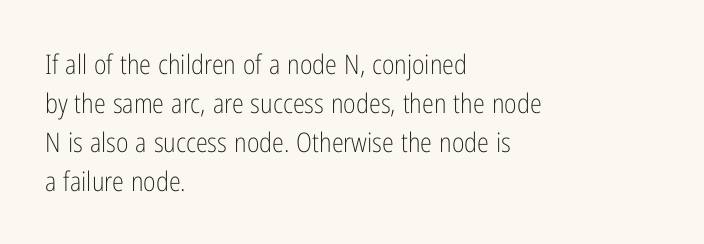
The image shows 27 px text type, upright; set left-aligned, normal line spacing (1.44x), normal letter spacing, not underlined.
